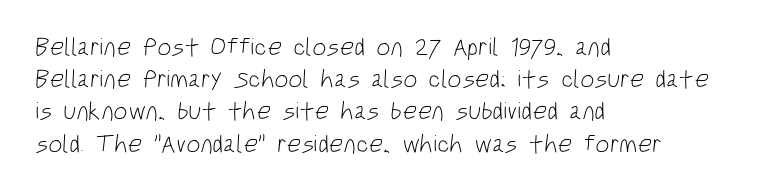
{"bold": "no", "underline": "no", "align": "left", "line_spacing": "normal", "line_spacing_ratio": 1.29, "letter_spacing": "normal", "letter_spacing_em": 0.0, "glyph_px": 25}
